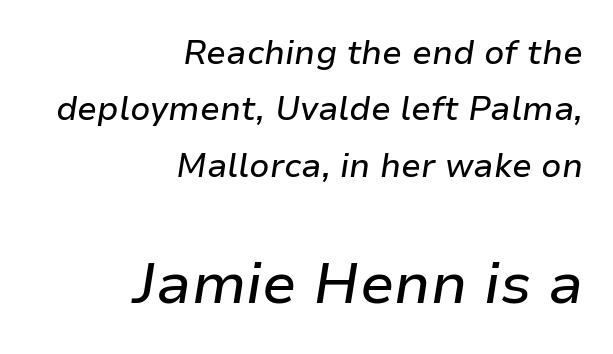
{"italic": "yes", "lean": "right", "slant_degrees": 9, "width": "normal", "stroke_contrast": "low", "x_height": "medium", "monospaced": "no", "underline": "no", "align": "right", "line_spacing_ratio": 1.71, "letter_spacing": "normal", "letter_spacing_em": 0.0, "larger_block": "second", "size_ratio": 1.73, "glyph_px": 57}
